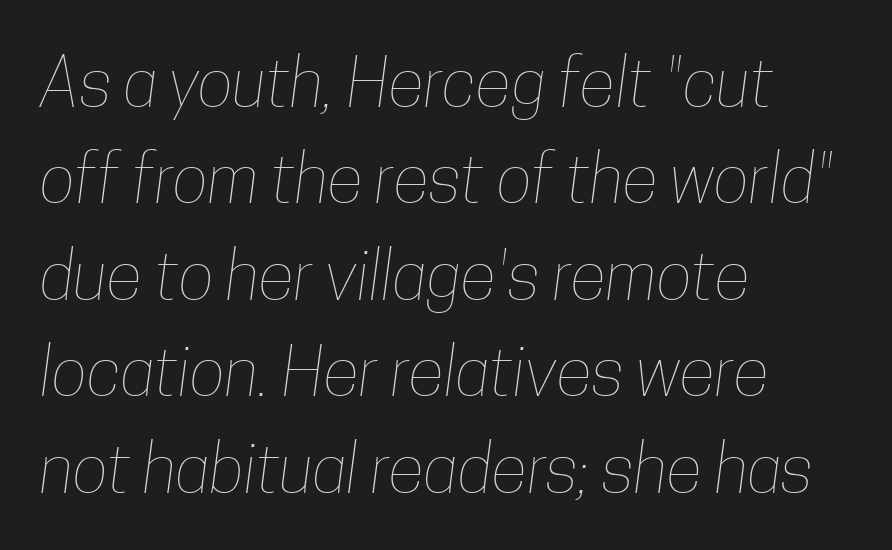
Q: Is the text bold? A: No.
Q: Is the text underlined? A: No.
Q: How is the paragraph aligned? A: Left-aligned.
Q: Is the spacing between letters normal or unusually wide? A: Normal.
Q: Is the spacing between lines tight, normal or loose? A: Normal.
Q: Width (condensed, normal, or wide)? A: Condensed.
Q: Stroke contrast? A: Low.
Q: x-height? A: Medium.
Q: Monospaced? A: No.
